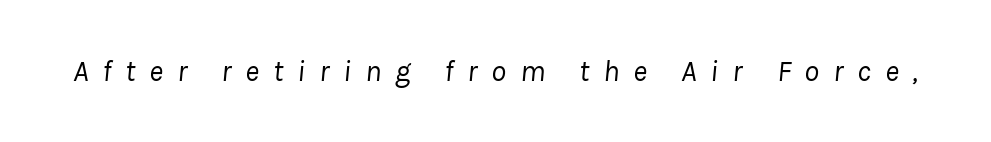
{"italic": "yes", "lean": "right", "slant_degrees": 8, "bold": "no", "weight": "regular", "width": "normal", "stroke_contrast": "low", "x_height": "medium", "monospaced": "no", "underline": "no", "letter_spacing": "wide", "letter_spacing_em": 0.46, "glyph_px": 30}
